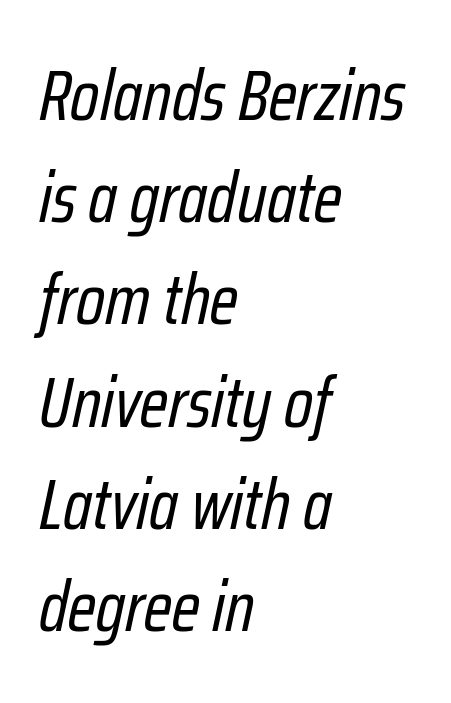
The line-height multiplier appears to be the usual default. Is this a fixed-width face? No — the glyphs have proportional, varying widths. Yep, that's italic — everything's leaning. No letter is thick-stroked: the sample isn't bold. Default kerning and tracking; the words read as compact shapes. Unmarked baselines from the first word to the last.
